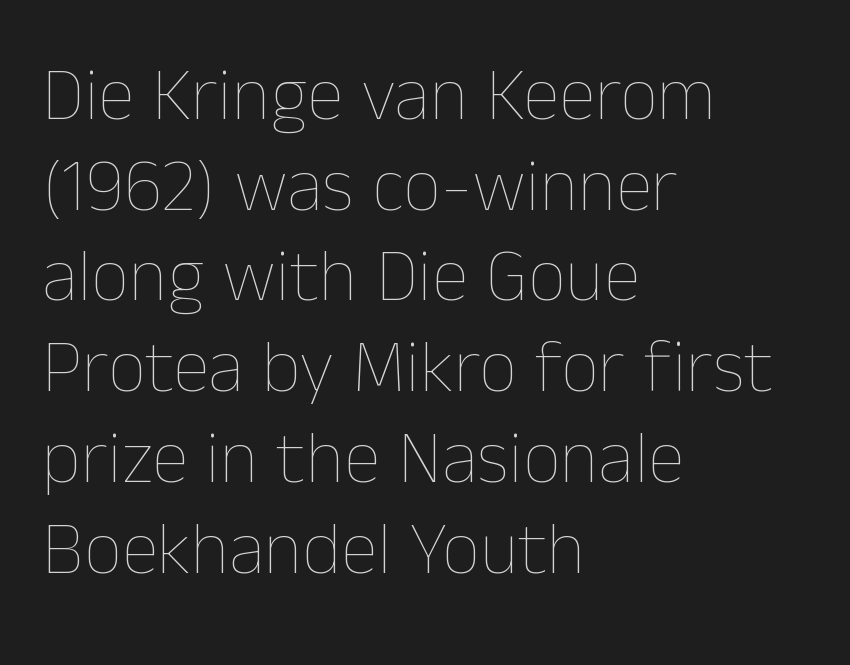
Q: Is the text bold? A: No.
Q: Is the text italic (slanted)? A: No, it is upright.
Q: Is the text underlined? A: No.
Q: How is the paragraph aligned? A: Left-aligned.
Q: Is the spacing between letters normal or unusually wide? A: Normal.
Q: Width (condensed, normal, or wide)? A: Normal.
Q: Stroke contrast? A: Low.
Q: x-height? A: Medium.
Q: Monospaced? A: No.
